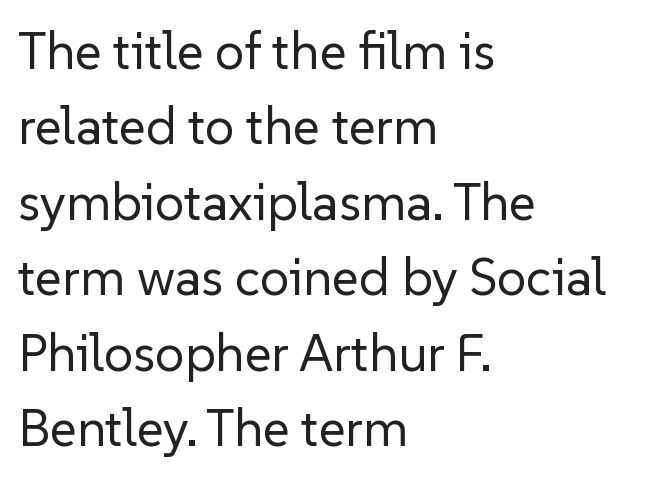
Q: Is the text bold? A: No.
Q: Is the text italic (slanted)? A: No, it is upright.
Q: Is the typeface a serif or a sans-serif typeface? A: Sans-serif.
Q: Is the text underlined? A: No.
Q: How is the paragraph aligned? A: Left-aligned.
Q: Is the spacing between letters normal or unusually wide? A: Normal.
Q: Is the spacing between lines tight, normal or loose? A: Normal.
Q: Width (condensed, normal, or wide)? A: Normal.
Q: Stroke contrast? A: Low.
Q: x-height? A: Medium.
Q: Monospaced? A: No.
